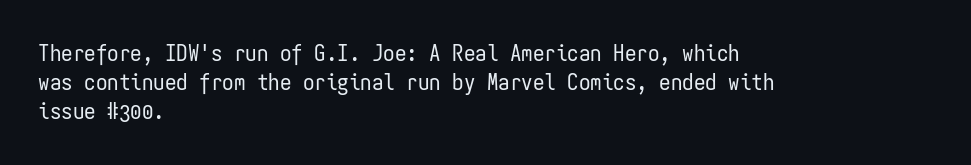
Q: Is the text bold? A: No.
Q: Is the text italic (slanted)? A: No, it is upright.
Q: Is the text underlined? A: No.
Q: How is the paragraph aligned? A: Left-aligned.
Q: Is the spacing between letters normal or unusually wide? A: Normal.
Q: Is the spacing between lines tight, normal or loose? A: Normal.
